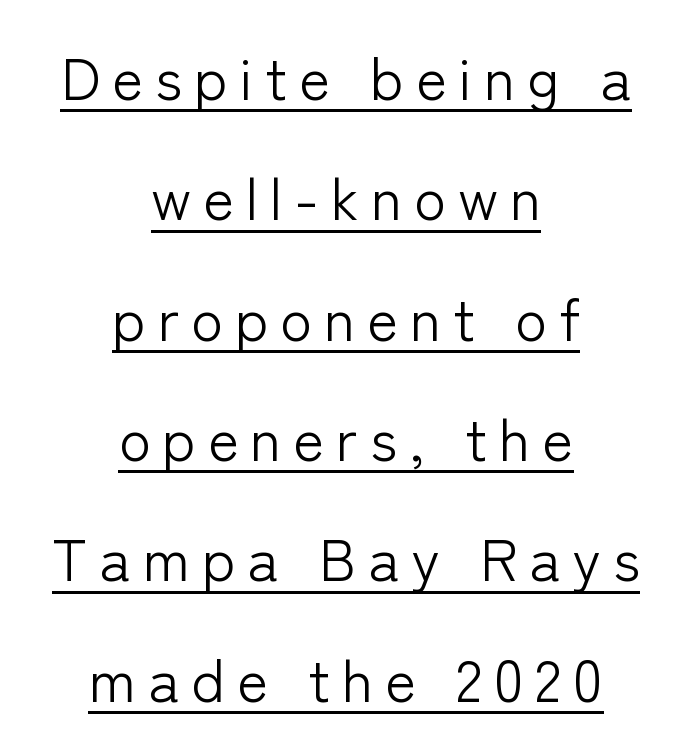
The image shows 59 px light sans-serif type, upright; set centered, loose line spacing (2.04x), unusually wide letter spacing (+0.2 em), underlined; low stroke contrast and a medium x-height.
